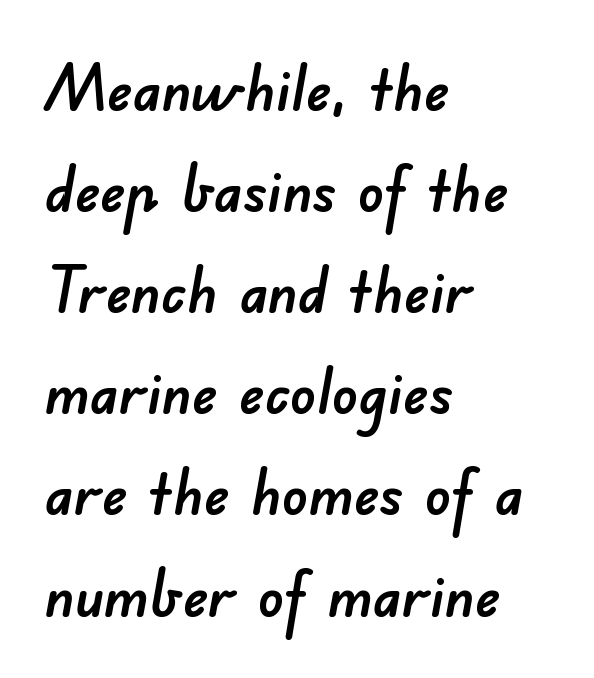
The image shows 64 px sans-serif type; set left-aligned, normal line spacing (1.58x), normal letter spacing, not underlined; low stroke contrast and a small x-height.
